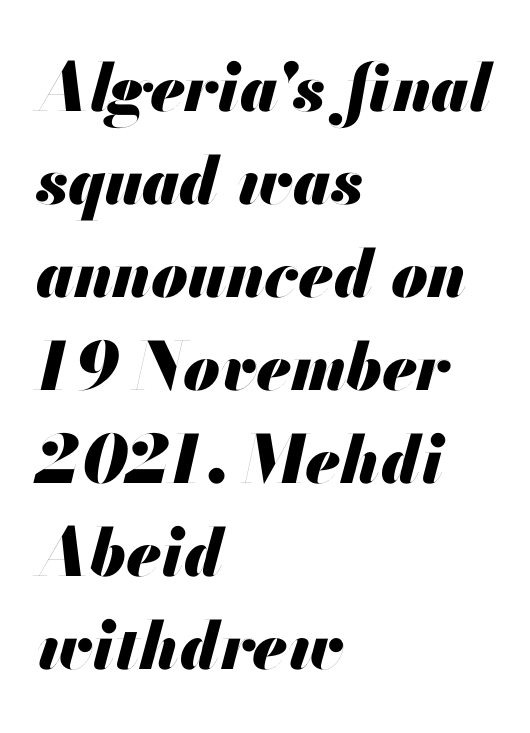
{"italic": "yes", "lean": "right", "slant_degrees": 13, "bold": "yes", "weight": "heavy", "width": "normal", "stroke_contrast": "medium", "x_height": "small", "monospaced": "no", "underline": "no", "align": "left", "line_spacing": "normal", "line_spacing_ratio": 1.41, "letter_spacing": "normal", "letter_spacing_em": 0.0, "glyph_px": 66}
